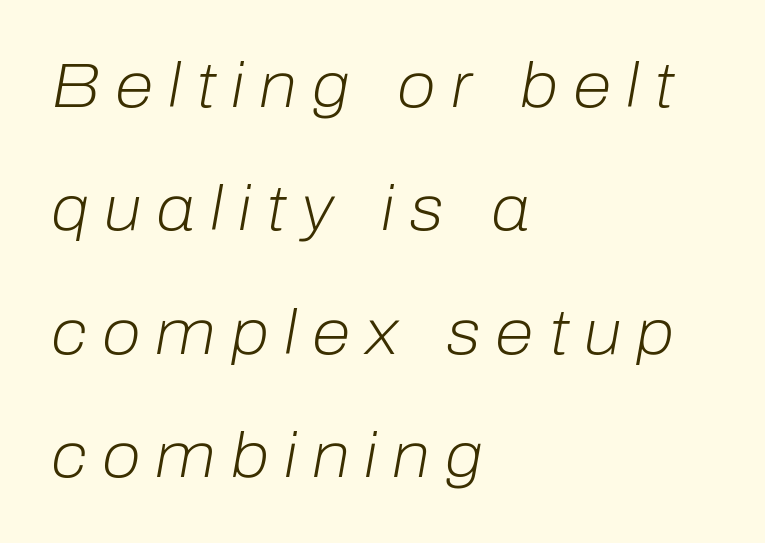
The image shows 63 px light type, italic (leaning right); set left-aligned, loose line spacing (1.96x), unusually wide letter spacing (+0.24 em), not underlined; low stroke contrast and a medium x-height.
